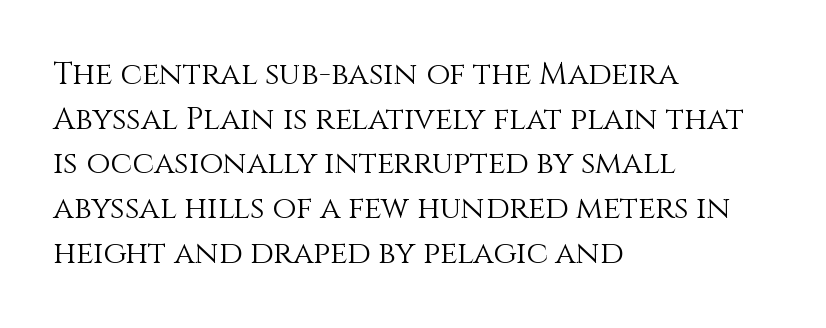
{"italic": "no", "bold": "no", "weight": "light", "width": "normal", "stroke_contrast": "medium", "x_height": "large", "monospaced": "no", "underline": "no", "align": "left", "line_spacing": "normal", "line_spacing_ratio": 1.44, "letter_spacing": "normal", "letter_spacing_em": 0.0, "glyph_px": 31}
